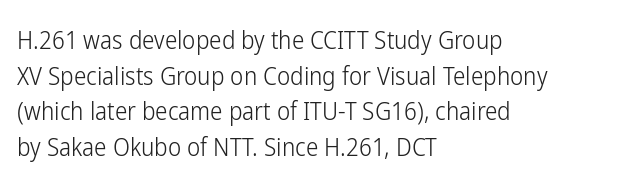
{"italic": "no", "bold": "no", "underline": "no", "align": "left", "line_spacing": "normal", "line_spacing_ratio": 1.43, "letter_spacing": "normal", "letter_spacing_em": 0.0, "glyph_px": 25}
